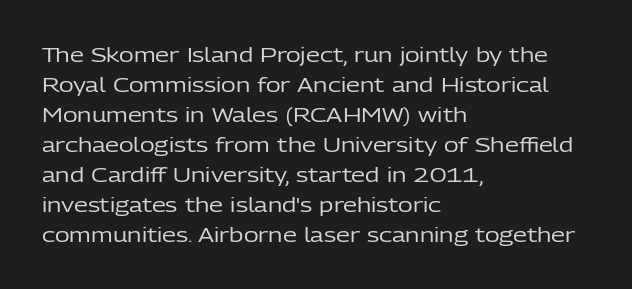
Q: Is the text bold? A: No.
Q: Is the text italic (slanted)? A: No, it is upright.
Q: Is the text underlined? A: No.
Q: How is the paragraph aligned? A: Left-aligned.
Q: Is the spacing between letters normal or unusually wide? A: Normal.
Q: Is the spacing between lines tight, normal or loose? A: Normal.
